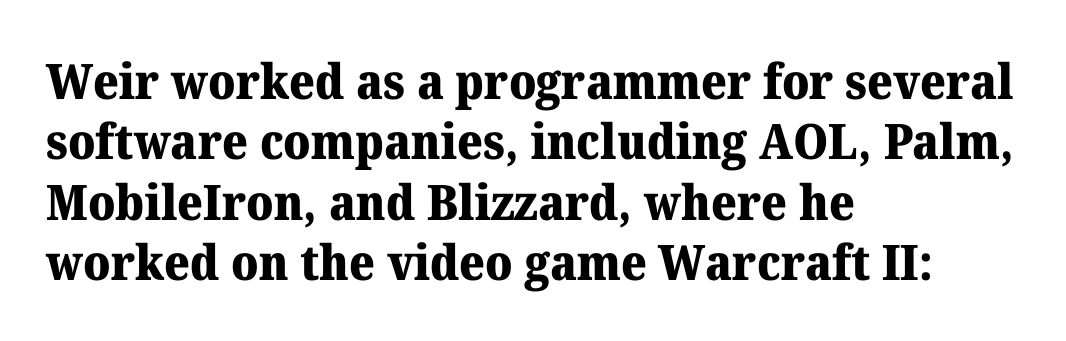
Q: Is the text bold? A: Yes.
Q: Is the text italic (slanted)? A: No, it is upright.
Q: Is the typeface a serif or a sans-serif typeface? A: Serif.
Q: Is the text underlined? A: No.
Q: How is the paragraph aligned? A: Left-aligned.
Q: Is the spacing between letters normal or unusually wide? A: Normal.
Q: Width (condensed, normal, or wide)? A: Normal.
Q: Stroke contrast? A: Medium.
Q: x-height? A: Medium.
Q: Monospaced? A: No.
